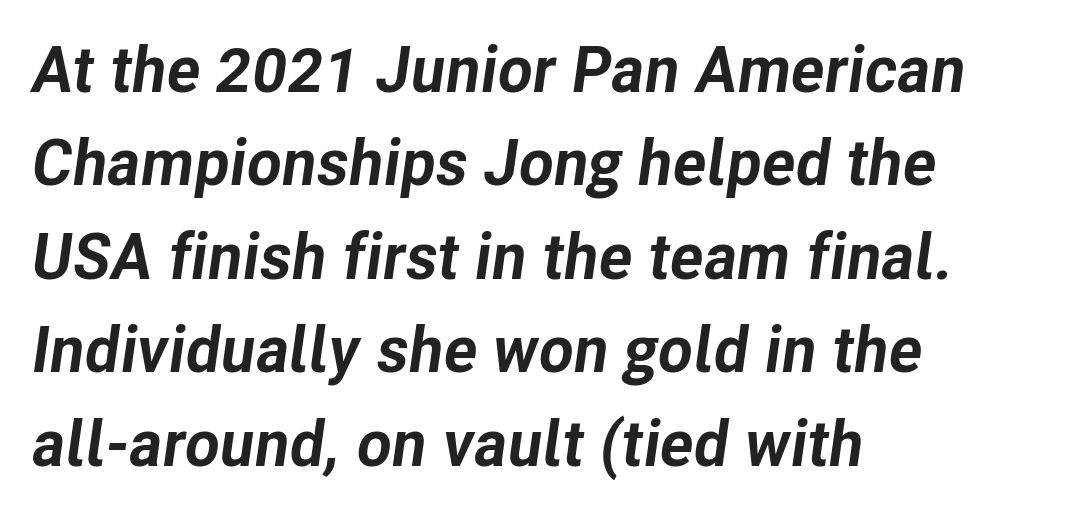
A typesetter would mark this as italic. You could not count columns in this text — the font is proportionally spaced. The type is set solid horizontally, with unmodified tracking. Every row of glyphs begins at an identical x-position on the left. How would I describe the line gaps? Plain and ordinary. The words here are not underlined.
